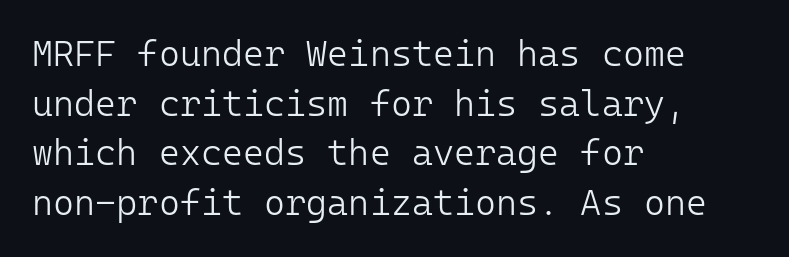
The image shows 36 px light sans-serif type, upright, monospaced; set left-aligned, normal line spacing (1.38x), normal letter spacing, not underlined; low stroke contrast and a medium x-height.
